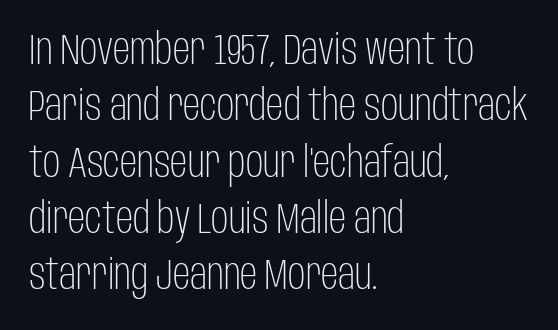
The characters display no serif detailing; their extremities are plain. Stroke mass is kept to a normal reading level or below. The font's upright variant was chosen for this text. The passage shown is not underscored anywhere. Whoever set this chose a conventional vertical rhythm. Observe the ordinary spacing: letters are neighbours, not strangers.
